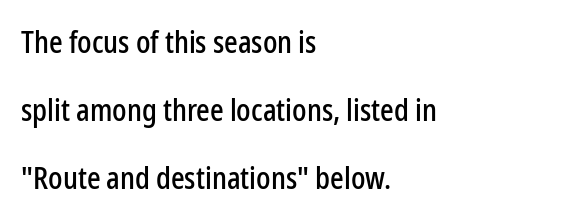
{"serif": "no", "italic": "no", "width": "condensed", "stroke_contrast": "low", "x_height": "medium", "monospaced": "no", "underline": "no", "align": "left", "line_spacing": "loose", "line_spacing_ratio": 2.27, "letter_spacing": "normal", "letter_spacing_em": 0.0, "glyph_px": 30}
